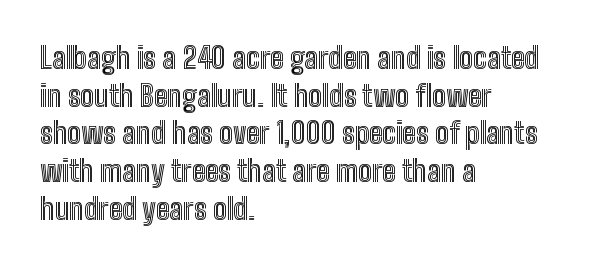
Q: Is the text italic (slanted)? A: No, it is upright.
Q: Is the text underlined? A: No.
Q: How is the paragraph aligned? A: Left-aligned.
Q: Is the spacing between letters normal or unusually wide? A: Normal.
Q: Is the spacing between lines tight, normal or loose? A: Normal.
Q: Width (condensed, normal, or wide)? A: Condensed.
Q: x-height? A: Medium.
Q: Monospaced? A: No.
